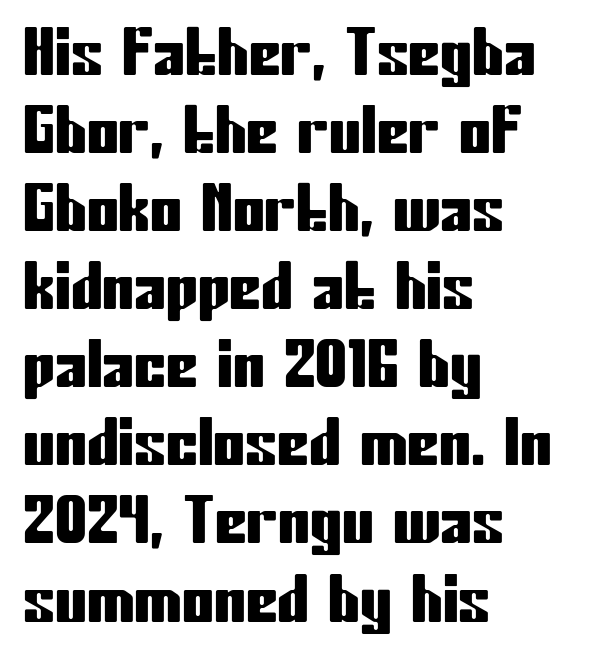
The image shows 64 px condensed sans-serif type, upright; set left-aligned, line spacing 1.22x, normal letter spacing, not underlined; low stroke contrast and a medium x-height.
